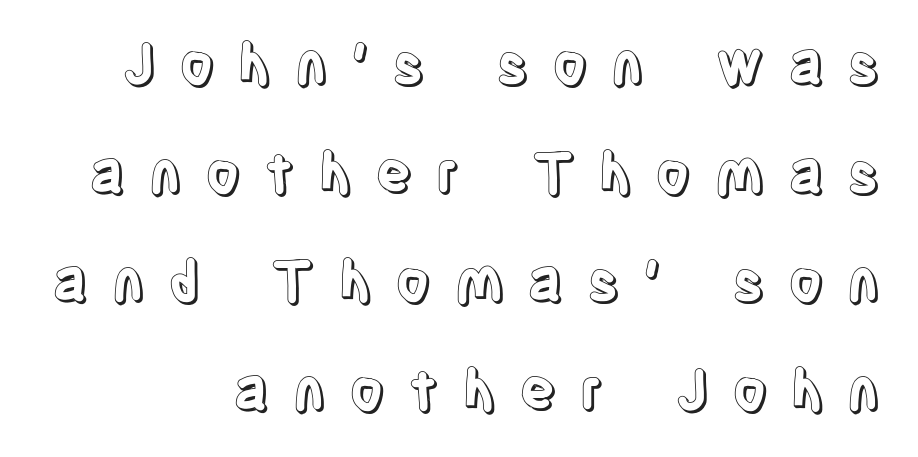
Whoever set this chose breathing room over compactness in the vertical rhythm. The rag falls on the left side of this text block. Glyph-to-glyph distance is far greater than everyday printed text. Here the designer chose a conventional face with non-uniform glyph widths.
